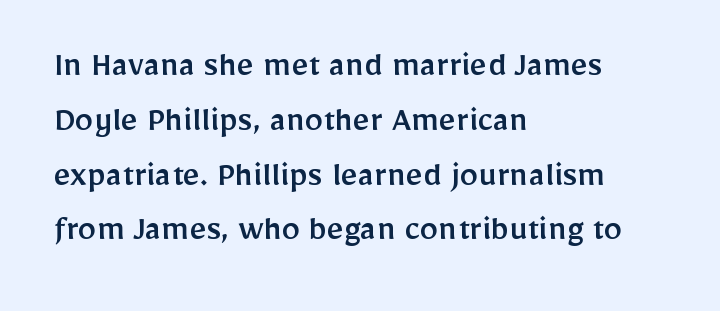
Q: Is the text italic (slanted)? A: No, it is upright.
Q: Is the typeface a serif or a sans-serif typeface? A: Sans-serif.
Q: Is the text underlined? A: No.
Q: How is the paragraph aligned? A: Left-aligned.
Q: Is the spacing between letters normal or unusually wide? A: Normal.
Q: Is the spacing between lines tight, normal or loose? A: Normal.
Q: Width (condensed, normal, or wide)? A: Normal.
Q: Stroke contrast? A: Low.
Q: x-height? A: Medium.
Q: Monospaced? A: No.
